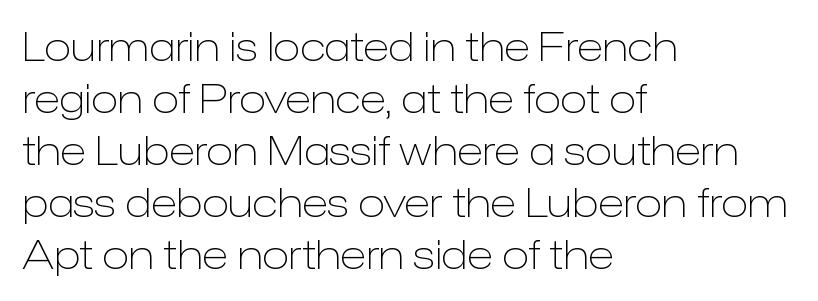
Q: Is the text bold? A: No.
Q: Is the text italic (slanted)? A: No, it is upright.
Q: Is the typeface a serif or a sans-serif typeface? A: Sans-serif.
Q: Is the text underlined? A: No.
Q: How is the paragraph aligned? A: Left-aligned.
Q: Is the spacing between letters normal or unusually wide? A: Normal.
Q: Is the spacing between lines tight, normal or loose? A: Normal.
Q: Width (condensed, normal, or wide)? A: Normal.
Q: Stroke contrast? A: Low.
Q: x-height? A: Medium.
Q: Monospaced? A: No.
